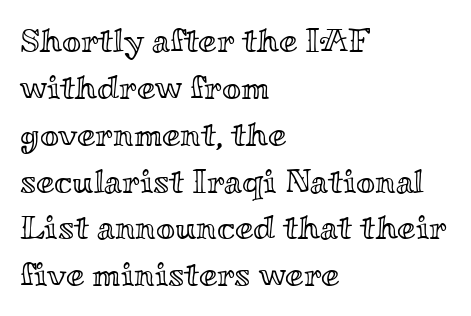
No italicization has been applied; the sample stays upright. Each row of text sits above clean, open space. Caption: multi-line text, flush left, ragged right. Think of a printed novel: that variable character pitch is what you see here. Honestly, the letter spacing is just normal — you wouldn't notice it. The rendering uses a moderate line-height, typical for paragraphs.
